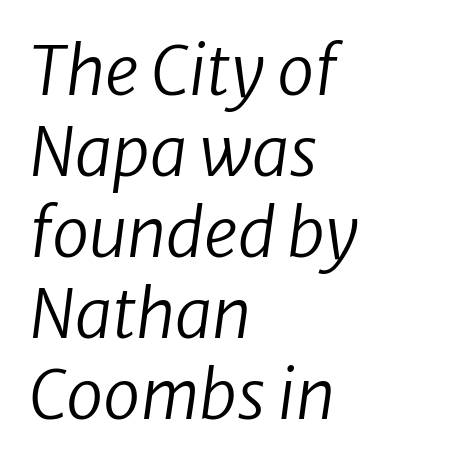
Each word holds together tightly as a unit, with standard inter-letter gaps. Is this a fixed-width face? No — the glyphs have proportional, varying widths. Decoration check: the copy has no underline. Which margin do the lines hug? The left one — the right edge is uneven. The type family on display is of the sans-serif kind. The characters are drawn with everyday or finer stroke widths.
